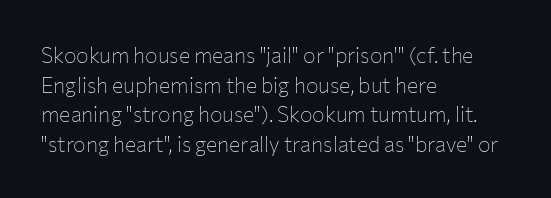
Q: Is the text bold? A: No.
Q: Is the text italic (slanted)? A: No, it is upright.
Q: Is the text underlined? A: No.
Q: How is the paragraph aligned? A: Left-aligned.
Q: Is the spacing between letters normal or unusually wide? A: Normal.
Q: Is the spacing between lines tight, normal or loose? A: Normal.
